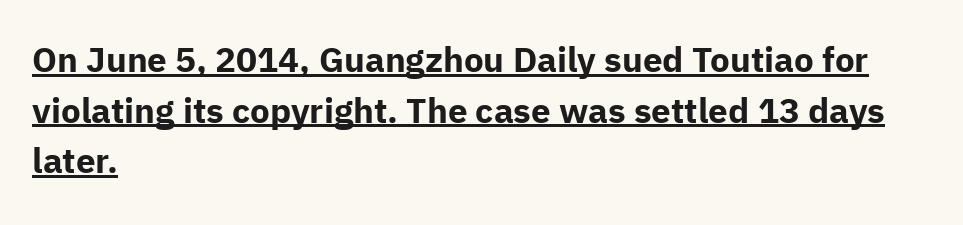
{"serif": "no", "italic": "no", "bold": "yes", "weight": "bold", "width": "normal", "stroke_contrast": "low", "x_height": "medium", "monospaced": "no", "underline": "yes", "align": "left", "line_spacing": "normal", "line_spacing_ratio": 1.45, "letter_spacing": "normal", "letter_spacing_em": 0.0, "glyph_px": 35}
